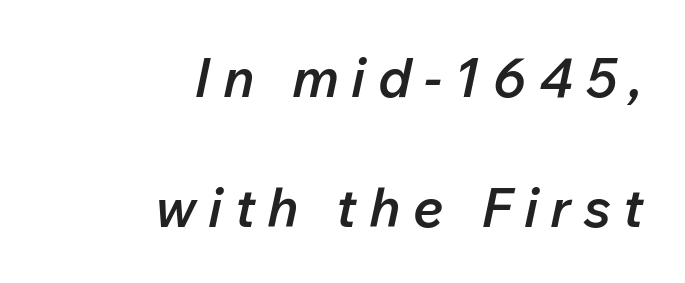
Q: Is the text bold? A: Semi-bold.
Q: Is the text italic (slanted)? A: Yes, it leans right by about 12 degrees.
Q: Is the text underlined? A: No.
Q: How is the paragraph aligned? A: Right-aligned.
Q: Is the spacing between letters normal or unusually wide? A: Unusually wide.
Q: Is the spacing between lines tight, normal or loose? A: Loose.
Q: Width (condensed, normal, or wide)? A: Normal.
Q: Stroke contrast? A: Low.
Q: x-height? A: Medium.
Q: Monospaced? A: No.
